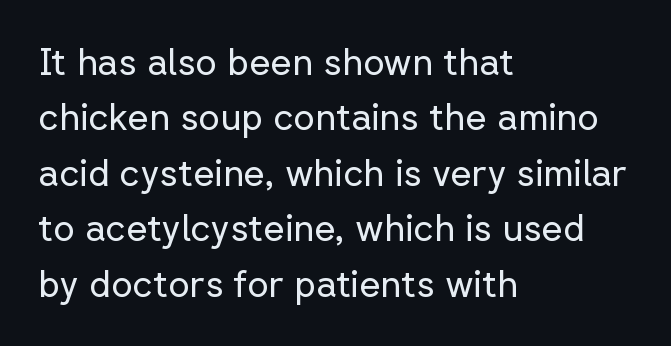
The image shows 37 px regular-weight sans-serif type, upright; set left-aligned, normal line spacing (1.5x), normal letter spacing, not underlined; low stroke contrast and a medium x-height.
